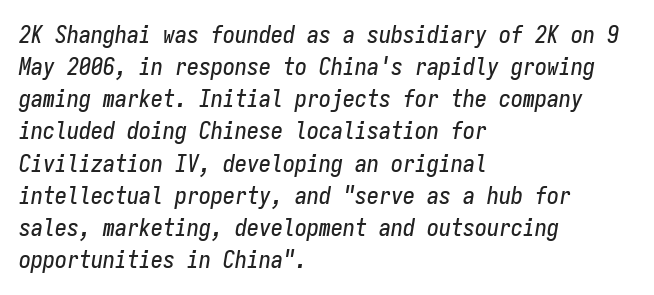
The image shows 24 px text type, italic (leaning right); set left-aligned, normal line spacing (1.34x), normal letter spacing, not underlined.
